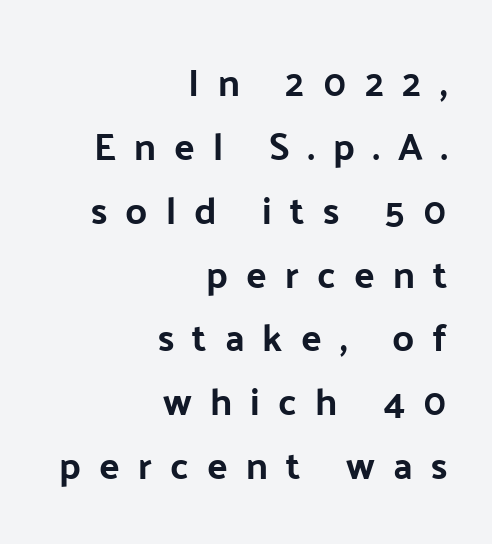
Q: Is the text italic (slanted)? A: No, it is upright.
Q: Is the typeface a serif or a sans-serif typeface? A: Sans-serif.
Q: Is the text underlined? A: No.
Q: How is the paragraph aligned? A: Right-aligned.
Q: Is the spacing between letters normal or unusually wide? A: Unusually wide.
Q: Is the spacing between lines tight, normal or loose? A: Normal.
Q: Width (condensed, normal, or wide)? A: Normal.
Q: Stroke contrast? A: Low.
Q: x-height? A: Medium.
Q: Monospaced? A: No.
